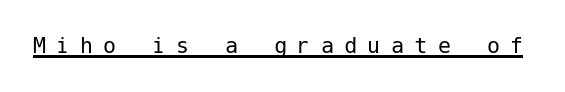
Q: Is the text bold? A: No.
Q: Is the text italic (slanted)? A: No, it is upright.
Q: Is the text underlined? A: Yes.
Q: Is the spacing between letters normal or unusually wide? A: Unusually wide.
